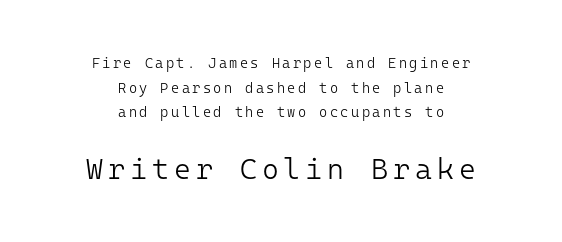
{"serif": "no", "italic": "no", "bold": "no", "weight": "light", "width": "normal", "stroke_contrast": "low", "x_height": "medium", "monospaced": "yes", "underline": "no", "align": "center", "line_spacing_ratio": 1.76, "larger_block": "second", "size_ratio": 2.07, "glyph_px": 29}
